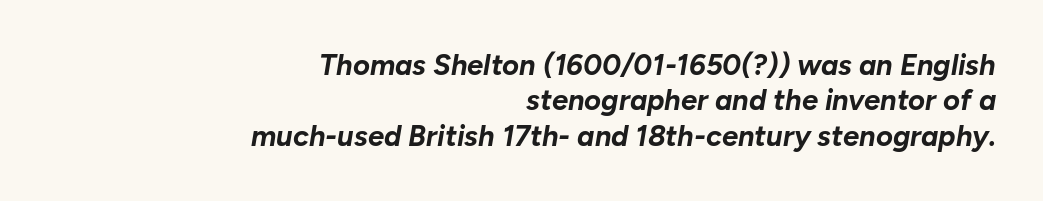
The image shows 29 px bold type, italic (leaning right); set right-aligned, line spacing 1.22x, normal letter spacing, not underlined; low stroke contrast and a medium x-height.
